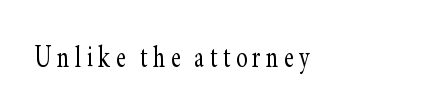
Q: Is the text bold? A: No.
Q: Is the text italic (slanted)? A: No, it is upright.
Q: Is the typeface a serif or a sans-serif typeface? A: Serif.
Q: Is the text underlined? A: No.
Q: Width (condensed, normal, or wide)? A: Condensed.
Q: Stroke contrast? A: Low.
Q: x-height? A: Small.
Q: Monospaced? A: No.
